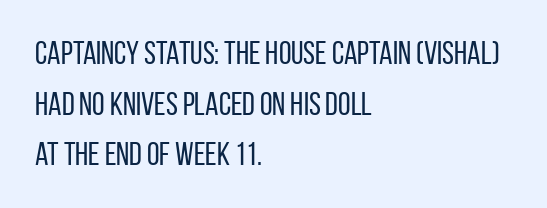
The image shows 32 px regular-weight, condensed sans-serif type, upright; set left-aligned, normal line spacing (1.58x), normal letter spacing, not underlined; low stroke contrast and a large x-height.
